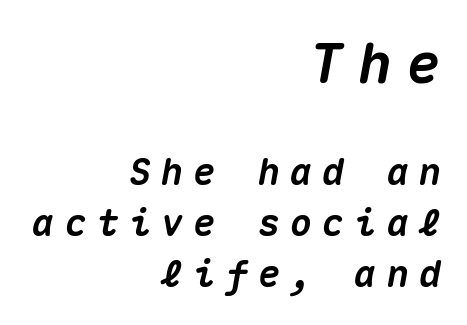
Line endings align vertically; line beginnings do not. The face used here appears at its bigger size in the upper chunk. Thick stems and heavy bowls — unmistakably bold. The space between consecutive lines is moderate. Observe the wide spacing: letters keep a clear distance from each other. The passage shown is typed in a monospace face where columns stay perfectly aligned.
